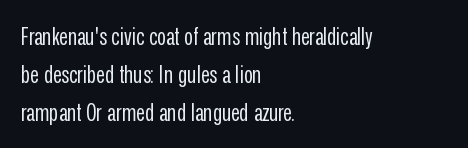
Q: Is the text bold? A: No.
Q: Is the text italic (slanted)? A: No, it is upright.
Q: Is the text underlined? A: No.
Q: How is the paragraph aligned? A: Left-aligned.
Q: Is the spacing between letters normal or unusually wide? A: Normal.
Q: Is the spacing between lines tight, normal or loose? A: Normal.
